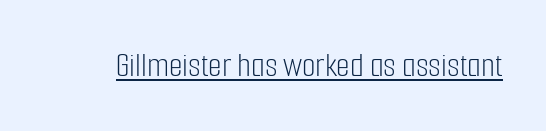
The axis of the letterforms is exactly vertical. Proportional: the letters do not fall into vertical columns. Glance below the letters and you will spot a drawn line. The letters carry no serifs — their stems end cleanly without finishing strokes.
